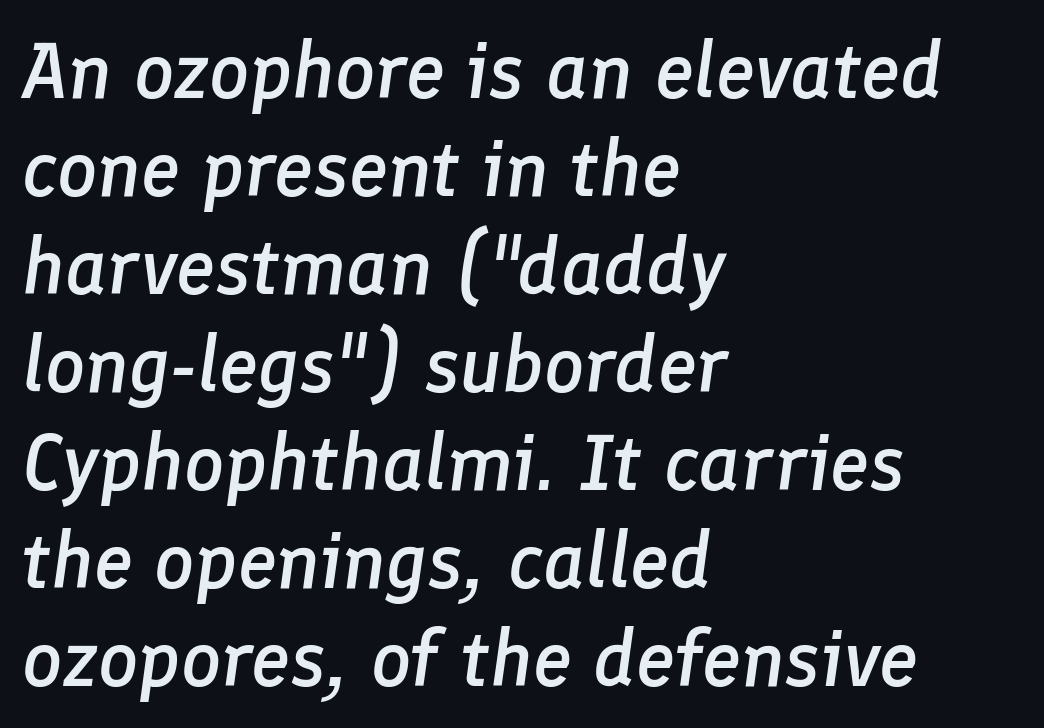
Q: Is the text bold? A: Semi-bold.
Q: Is the text italic (slanted)? A: Yes, it leans right by about 8 degrees.
Q: Is the text underlined? A: No.
Q: How is the paragraph aligned? A: Left-aligned.
Q: Is the spacing between letters normal or unusually wide? A: Normal.
Q: Width (condensed, normal, or wide)? A: Normal.
Q: Stroke contrast? A: Low.
Q: x-height? A: Medium.
Q: Monospaced? A: No.
